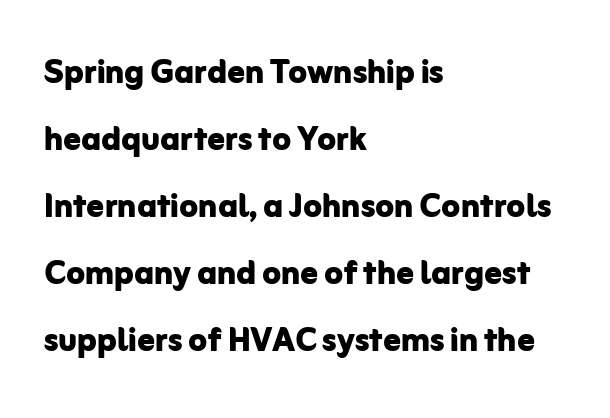
Leading matches the norm, producing a regular column. Spacing verdict: proportional, widths tailored to each character. The space beneath each line is pristine and unruled. Typographically, this falls in the sans-serif category. You'd pick this weight for a headline — it's a proper bold. Posture: vertical.
